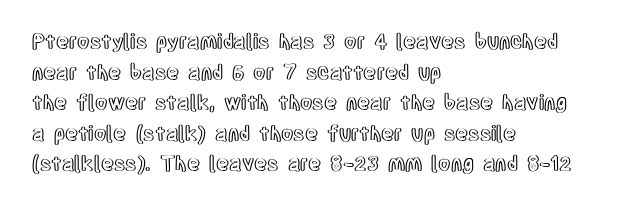
Q: Is the text italic (slanted)? A: No, it is upright.
Q: Is the text underlined? A: No.
Q: How is the paragraph aligned? A: Left-aligned.
Q: Is the spacing between letters normal or unusually wide? A: Normal.
Q: Is the spacing between lines tight, normal or loose? A: Normal.
